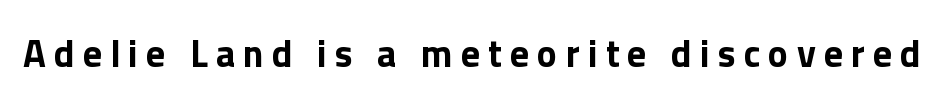
The image shows 38 px bold sans-serif type, upright; set unusually wide letter spacing (+0.21 em), not underlined; low stroke contrast and a medium x-height.
